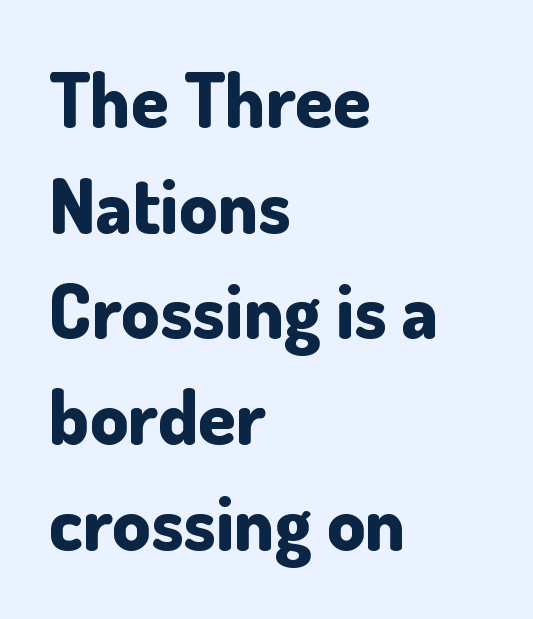
The characters look thick and weighty, a clear bold. Grotesque or geometric, the face here clearly has no serifs. Does the lettering tilt? It doesn't — this is upright. Letters rest on an invisible, unmarked baseline. Caption: standard tracking, unaltered.
